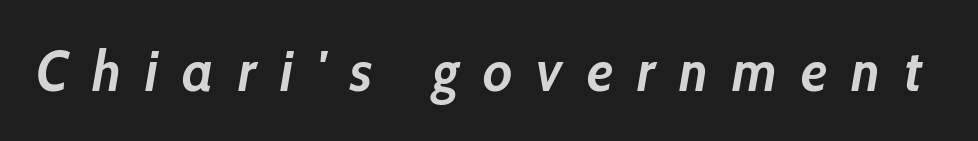
Letters rest on an invisible, unmarked baseline. Spacing between characters has been opened up far beyond the box default. The specimen reads as italic at a glance. Pretty heavy lettering here — definitely bold. The letters advance in unequal steps, a hallmark of proportional type.
